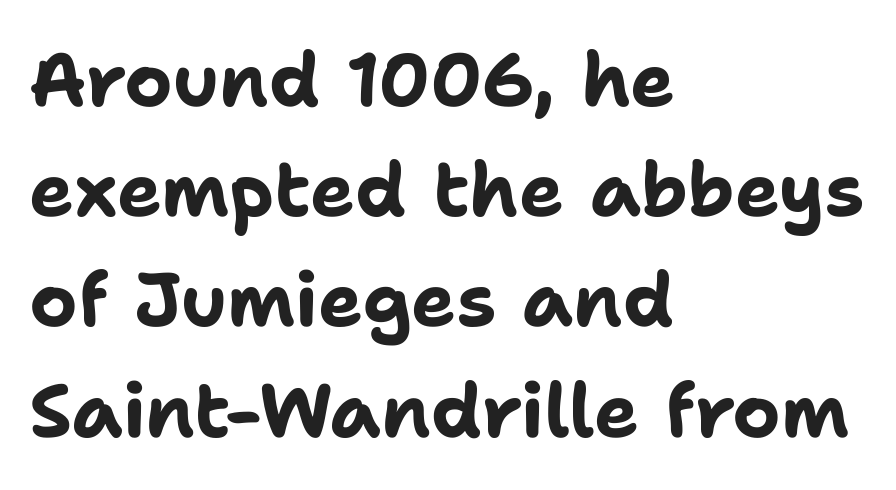
{"serif": "no", "italic": "no", "bold": "yes", "weight": "bold", "width": "normal", "stroke_contrast": "low", "x_height": "medium", "monospaced": "no", "underline": "no", "align": "left", "line_spacing": "normal", "line_spacing_ratio": 1.47, "letter_spacing": "normal", "letter_spacing_em": 0.0, "glyph_px": 75}
